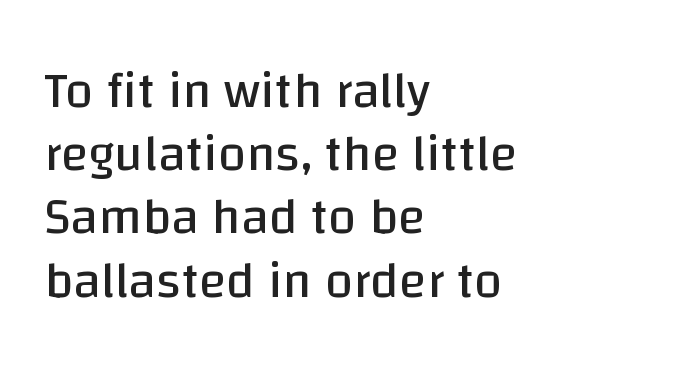
These lines keep a tight, regular rhythm from letter to letter. Quick note: not italic, upright. The compositor pushed each line to the left boundary. What kind of face is this? One without serifs — a sans. Lines of text with bare space underneath. Letters have the restrained weight of plain body copy at most.
